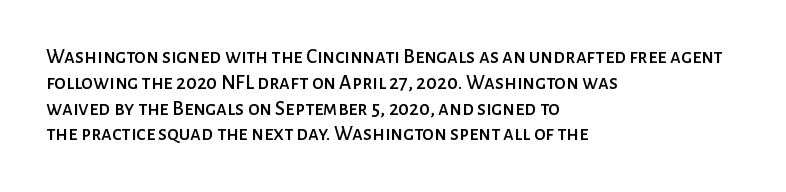
Q: Is the text italic (slanted)? A: No, it is upright.
Q: Is the text underlined? A: No.
Q: How is the paragraph aligned? A: Left-aligned.
Q: Is the spacing between letters normal or unusually wide? A: Normal.
